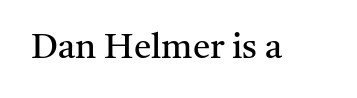
Letters have the restrained weight of plain body copy at most. Bare-footed words on every line. Standard letterfit; no display-style spreading of the glyphs. Do the characters align in a grid? No, the font is proportional. If you drew a line through each stem, it would be perfectly vertical. Serifs: yes, visible at the terminals of the letterforms.
